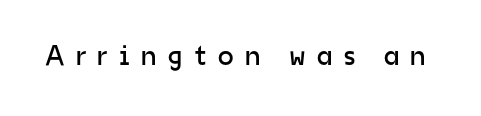
Q: Is the text bold? A: No.
Q: Is the text italic (slanted)? A: No, it is upright.
Q: Is the typeface a serif or a sans-serif typeface? A: Sans-serif.
Q: Is the text underlined? A: No.
Q: Is the spacing between letters normal or unusually wide? A: Unusually wide.
Q: Width (condensed, normal, or wide)? A: Normal.
Q: Stroke contrast? A: Low.
Q: x-height? A: Medium.
Q: Monospaced? A: No.
